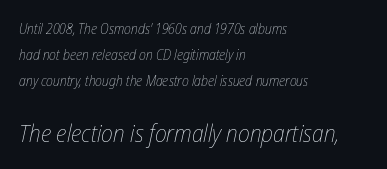
The image shows 24 px text type, italic (leaning right); set left-aligned, line spacing 1.85x, normal letter spacing, not underlined; the second (bottom) block is 1.71x larger.
